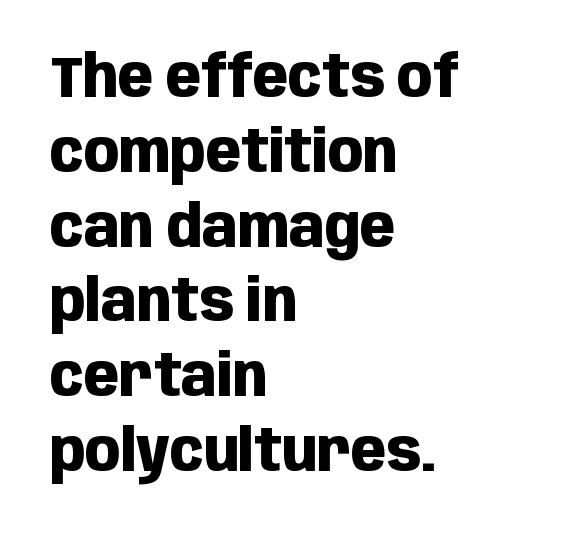
The passage shown is typeset with a sans-serif family. These lines sit exactly where default settings would place them. Just letters on the line, the space beneath them empty. Looks like regular typesetting: each glyph gets only the width it needs. The passage is arranged the way most books set body copy — flush left.
